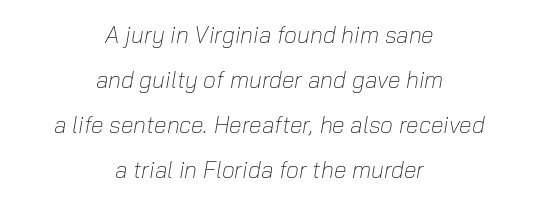
The image shows 23 px text type, italic (leaning right); set centered, loose line spacing (1.96x), normal letter spacing, not underlined.
